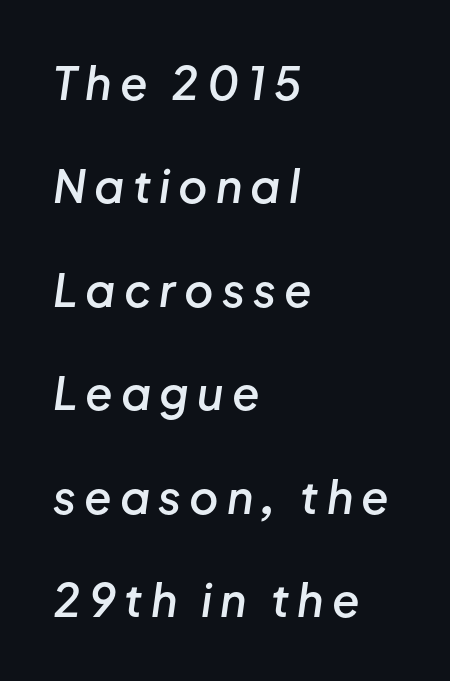
The image shows 45 px semibold type, italic (leaning right); set left-aligned, loose line spacing (2.3x), not underlined; low stroke contrast and a medium x-height.
